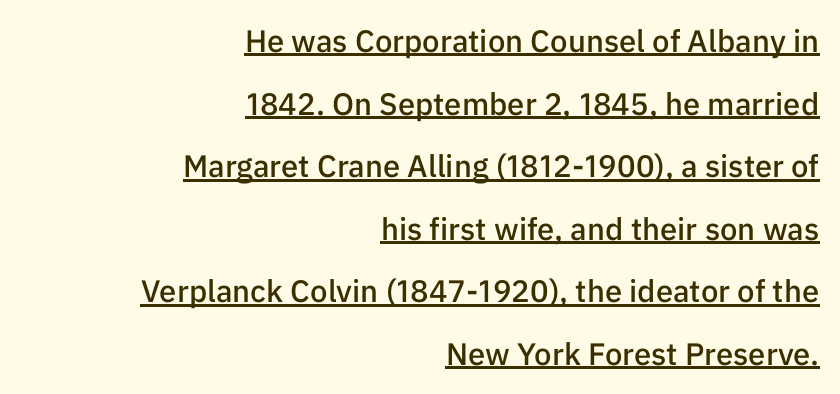
As a designer I'd log this as weight 600, semibold. Reading down the column, the eye jumps a long way to each next line. The type sits square on the baseline with zero lean. Underlined type.
